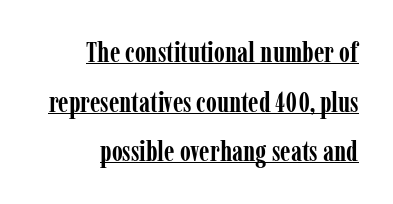
Character widths vary here, with narrow letters taking less room than wide ones. This sample is right-justified, so line beginnings fall wherever the words allow. The rendered words wear a rule along their underside. What kind of face is this? One with serifs. These lines carry a lot of weight — the face is fully bold.
